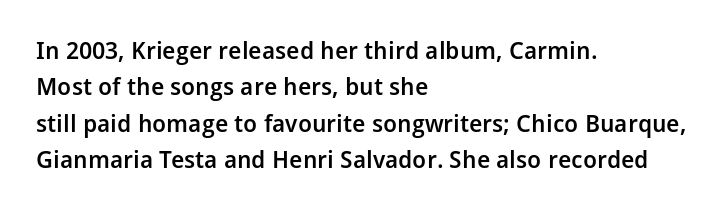
{"italic": "no", "bold": "semi", "underline": "no", "align": "left", "line_spacing": "normal", "line_spacing_ratio": 1.52, "letter_spacing": "normal", "letter_spacing_em": 0.0, "glyph_px": 24}
